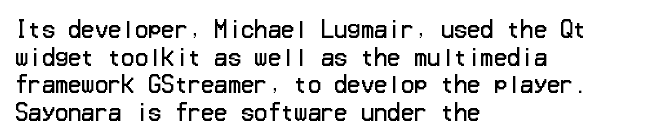
{"italic": "no", "bold": "no", "underline": "no", "align": "left", "line_spacing": "normal", "line_spacing_ratio": 1.26, "letter_spacing": "normal", "letter_spacing_em": 0.0, "glyph_px": 22}
